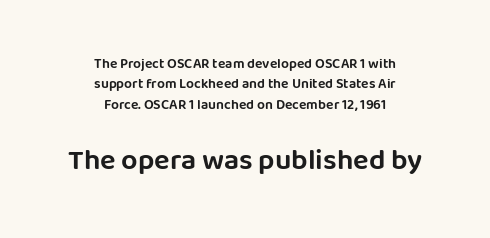
Q: Is the text italic (slanted)? A: No, it is upright.
Q: Is the typeface a serif or a sans-serif typeface? A: Sans-serif.
Q: Is the text underlined? A: No.
Q: How is the paragraph aligned? A: Centered.
Q: Is the spacing between letters normal or unusually wide? A: Normal.
Q: Is the spacing between lines tight, normal or loose? A: Normal.
Q: Which block of text is set in a larger size, the first (top) or the second (bottom)? A: The second (bottom) one.
Q: Width (condensed, normal, or wide)? A: Normal.
Q: Stroke contrast? A: Low.
Q: x-height? A: Large.
Q: Monospaced? A: No.
